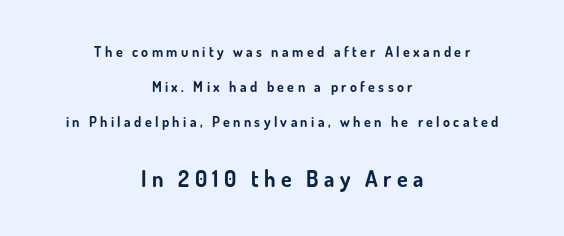
Q: Is the text bold? A: Yes.
Q: Is the text italic (slanted)? A: No, it is upright.
Q: Is the text underlined? A: No.
Q: How is the paragraph aligned? A: Centered.
Q: Is the spacing between letters normal or unusually wide? A: Unusually wide.
Q: Is the spacing between lines tight, normal or loose? A: Loose.
Q: Which block of text is set in a larger size, the first (top) or the second (bottom)? A: The second (bottom) one.
